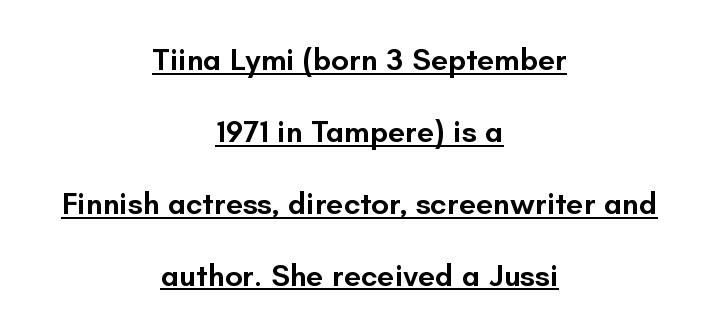
{"serif": "no", "italic": "no", "bold": "semi", "weight": "semibold", "width": "normal", "stroke_contrast": "low", "x_height": "small", "monospaced": "no", "underline": "yes", "align": "center", "line_spacing": "loose", "line_spacing_ratio": 2.32, "letter_spacing": "normal", "letter_spacing_em": 0.0, "glyph_px": 31}
